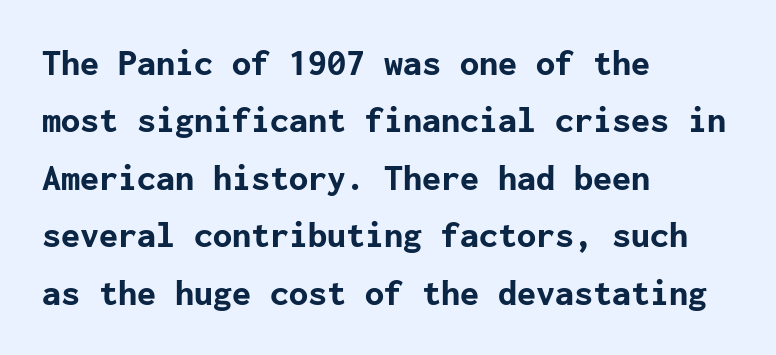
Q: Is the text bold? A: Yes.
Q: Is the text italic (slanted)? A: No, it is upright.
Q: Is the typeface a serif or a sans-serif typeface? A: Sans-serif.
Q: Is the text underlined? A: No.
Q: How is the paragraph aligned? A: Left-aligned.
Q: Is the spacing between letters normal or unusually wide? A: Normal.
Q: Is the spacing between lines tight, normal or loose? A: Normal.
Q: Width (condensed, normal, or wide)? A: Normal.
Q: Stroke contrast? A: Low.
Q: x-height? A: Medium.
